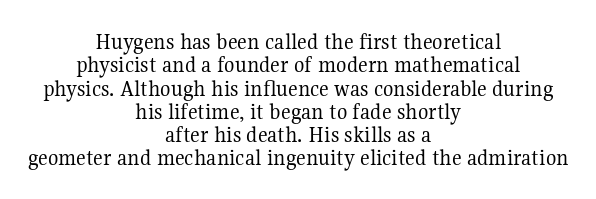
The image shows 24 px text type, upright; set centered, tight line spacing (0.97x), normal letter spacing, not underlined.
